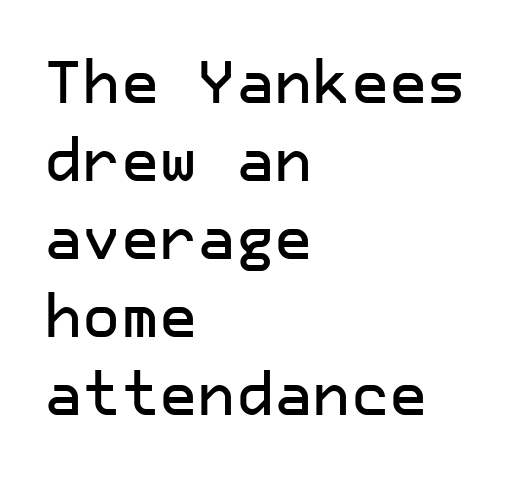
{"serif": "no", "italic": "no", "width": "normal", "stroke_contrast": "low", "x_height": "medium", "underline": "no", "align": "left", "line_spacing": "normal", "line_spacing_ratio": 1.32, "letter_spacing": "normal", "letter_spacing_em": 0.0, "glyph_px": 59}
